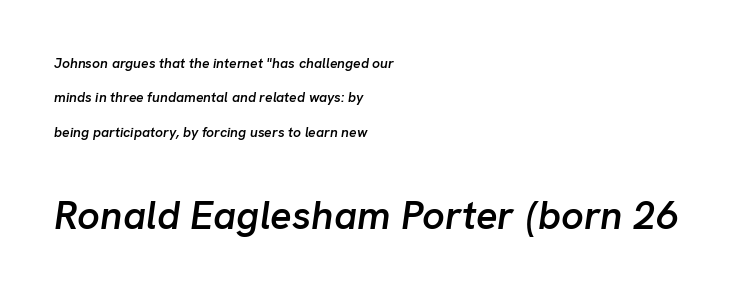
The letters are semibold — heavier than regular but short of a full bold. Baseline-to-baseline distance is far greater than the letter height. The line texture is even and compact thanks to regular tracking. This rendering features lettering with no underline.
